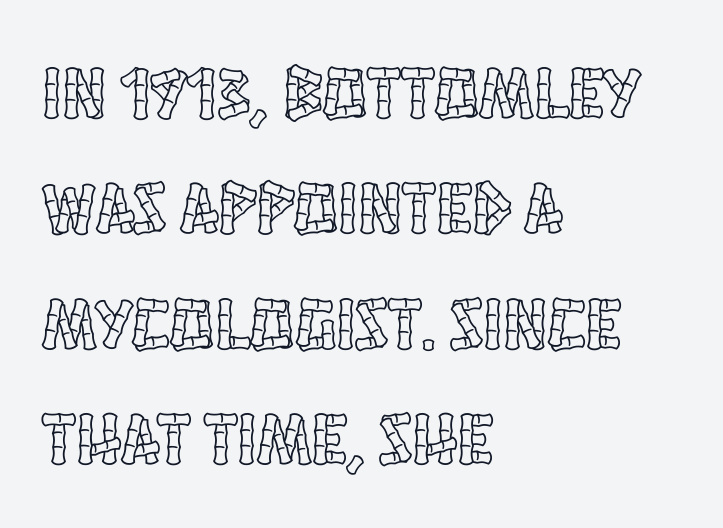
Q: Is the text italic (slanted)? A: No, it is upright.
Q: Is the text underlined? A: No.
Q: How is the paragraph aligned? A: Left-aligned.
Q: Is the spacing between letters normal or unusually wide? A: Normal.
Q: Is the spacing between lines tight, normal or loose? A: Normal.
Q: Width (condensed, normal, or wide)? A: Condensed.
Q: x-height? A: Large.
Q: Monospaced? A: No.
